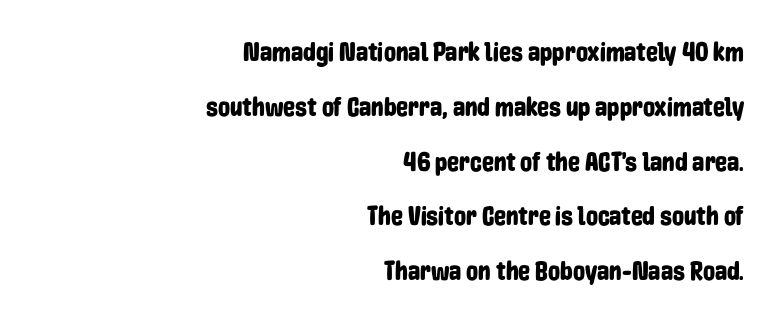
{"italic": "no", "underline": "no", "align": "right", "line_spacing": "loose", "line_spacing_ratio": 2.03, "letter_spacing": "normal", "letter_spacing_em": 0.0, "glyph_px": 27}
